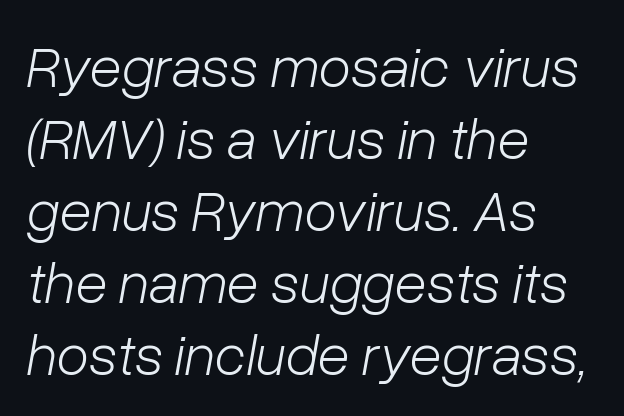
Each row of text sits above clean, open space. Layout note: lines flush left. Do the characters align in a grid? No, the font is proportional. The face used here is rendered with its standard letterfit. The typeface has the unassuming heft of standard copy or less. The glyphs look as if they've been sheared to an angle.
